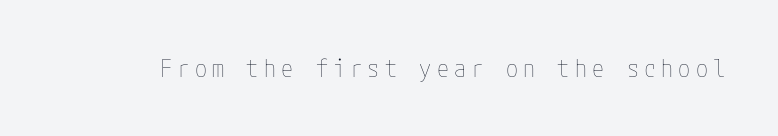
Q: Is the text bold? A: No.
Q: Is the text italic (slanted)? A: No, it is upright.
Q: Is the text underlined? A: No.
Q: Is the spacing between letters normal or unusually wide? A: Unusually wide.
